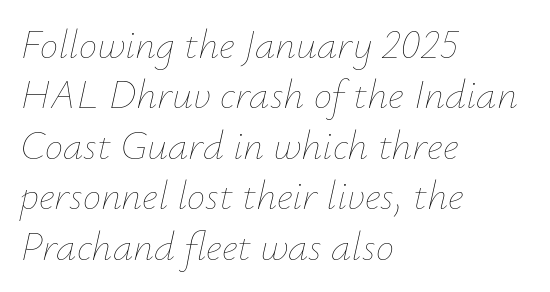
The passage shown is typed in a proportional face where columns would drift. Has an underline been added? It has not. Stroke mass is kept to a normal reading level or below. Visually the block forms a straight wall on the left and a jagged coastline on the right. Designer's note — italics engaged.
